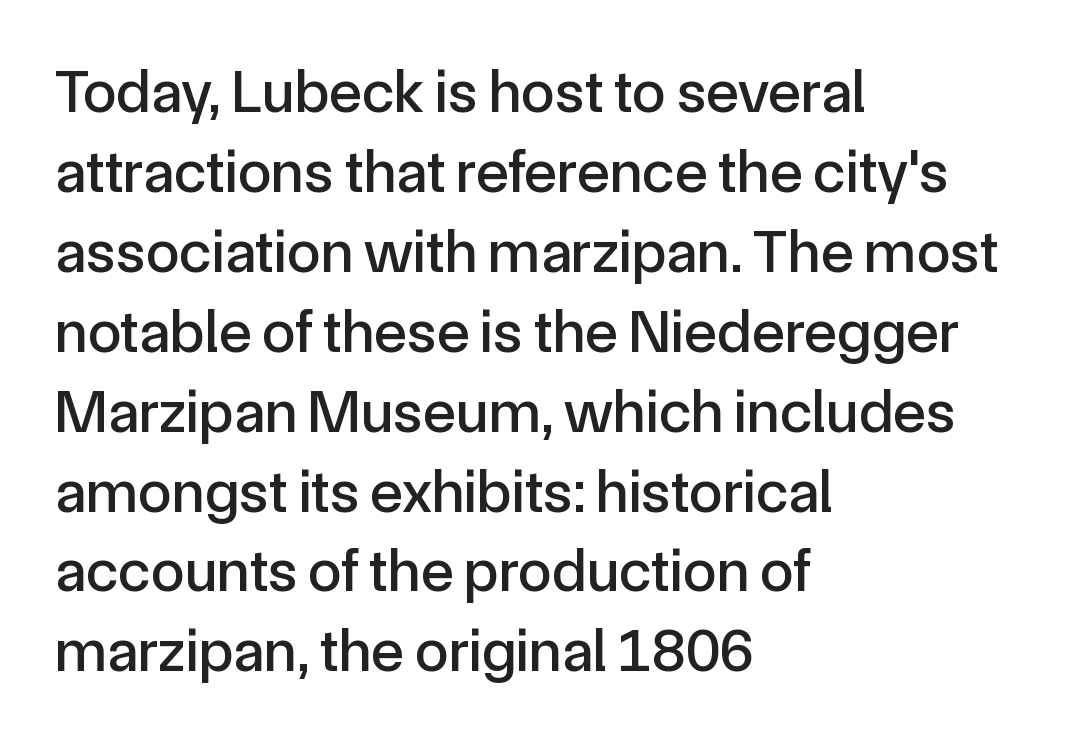
The image shows 61 px sans-serif type, upright; set left-aligned, normal line spacing (1.31x), normal letter spacing, not underlined; a medium x-height.
